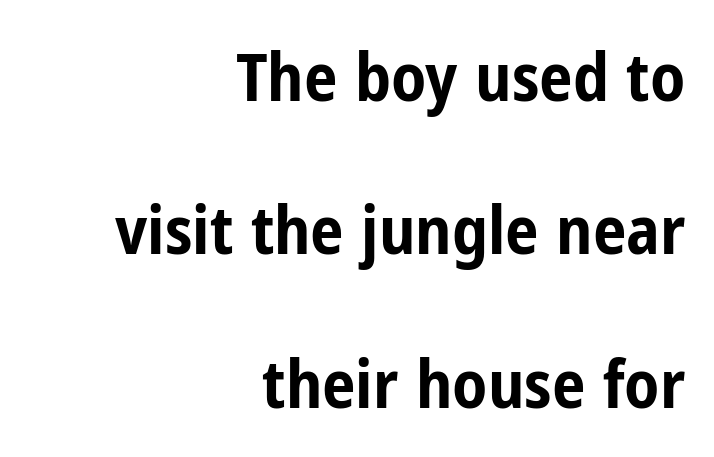
Q: Is the text bold? A: Yes.
Q: Is the text italic (slanted)? A: No, it is upright.
Q: Is the typeface a serif or a sans-serif typeface? A: Sans-serif.
Q: Is the text underlined? A: No.
Q: How is the paragraph aligned? A: Right-aligned.
Q: Is the spacing between letters normal or unusually wide? A: Normal.
Q: Is the spacing between lines tight, normal or loose? A: Loose.
Q: Width (condensed, normal, or wide)? A: Condensed.
Q: Stroke contrast? A: Low.
Q: x-height? A: Medium.
Q: Monospaced? A: No.
